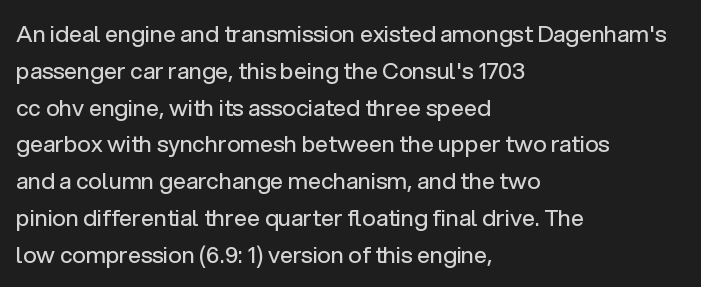
Q: Is the text bold? A: No.
Q: Is the text italic (slanted)? A: No, it is upright.
Q: Is the text underlined? A: No.
Q: How is the paragraph aligned? A: Left-aligned.
Q: Is the spacing between letters normal or unusually wide? A: Normal.
Q: Is the spacing between lines tight, normal or loose? A: Normal.
